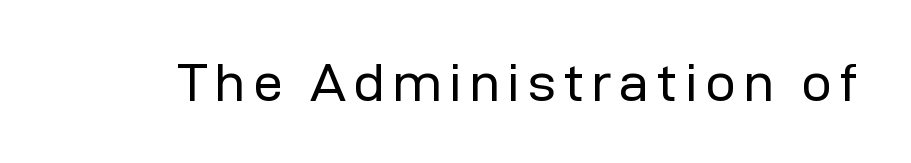
Q: Is the text bold? A: No.
Q: Is the text italic (slanted)? A: No, it is upright.
Q: Is the typeface a serif or a sans-serif typeface? A: Sans-serif.
Q: Is the text underlined? A: No.
Q: Width (condensed, normal, or wide)? A: Normal.
Q: Stroke contrast? A: Low.
Q: x-height? A: Medium.
Q: Monospaced? A: No.
